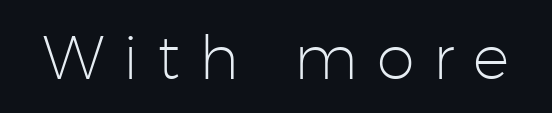
{"serif": "no", "italic": "no", "bold": "no", "weight": "light", "width": "normal", "stroke_contrast": "low", "x_height": "medium", "monospaced": "no", "underline": "no", "letter_spacing": "wide", "letter_spacing_em": 0.31, "glyph_px": 61}
